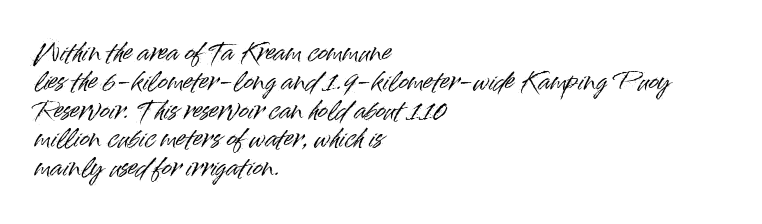
In CSS terms this would be text-align: left. Underlining? Definitely not there. These lines keep a tight, regular rhythm from letter to letter.
